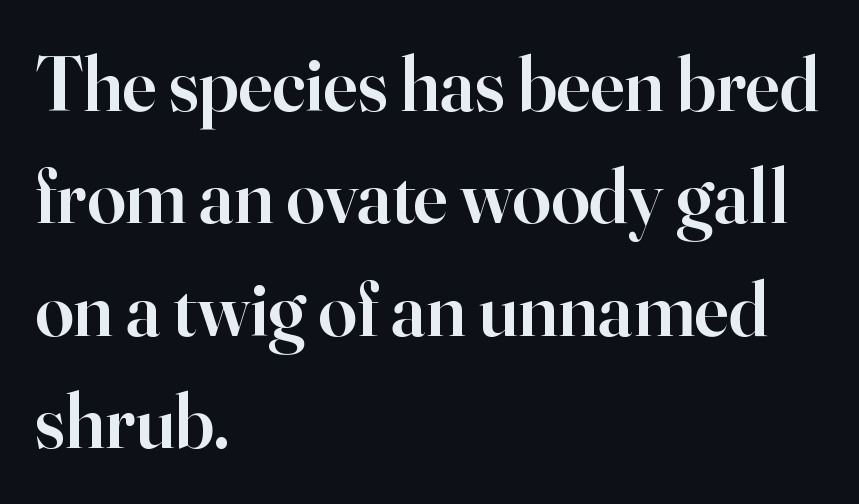
The image shows 77 px semibold serif type, upright; set left-aligned, normal line spacing (1.46x), normal letter spacing, not underlined; high stroke contrast and a small x-height.
